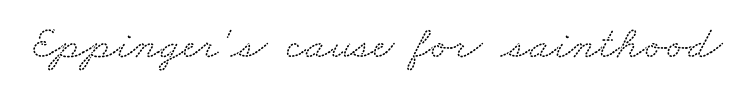
{"serif": "yes", "width": "wide", "stroke_contrast": "low", "x_height": "small", "monospaced": "no", "underline": "no", "letter_spacing": "normal", "letter_spacing_em": 0.0, "glyph_px": 47}
